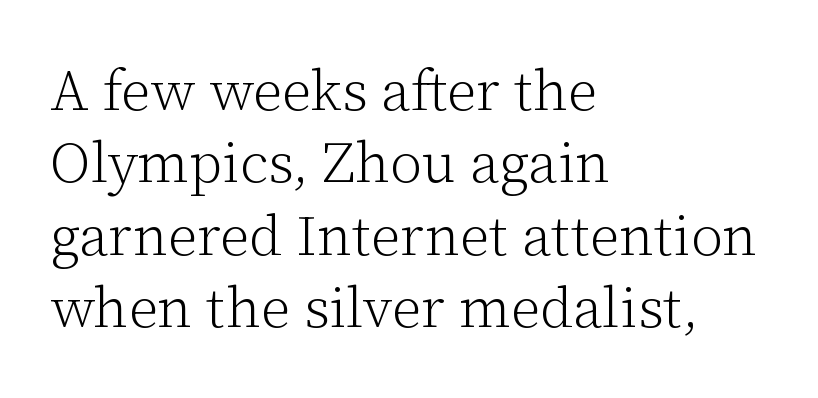
Q: Is the text bold? A: No.
Q: Is the text italic (slanted)? A: No, it is upright.
Q: Is the typeface a serif or a sans-serif typeface? A: Serif.
Q: Is the text underlined? A: No.
Q: How is the paragraph aligned? A: Left-aligned.
Q: Is the spacing between letters normal or unusually wide? A: Normal.
Q: Is the spacing between lines tight, normal or loose? A: Normal.
Q: Width (condensed, normal, or wide)? A: Normal.
Q: Stroke contrast? A: Low.
Q: x-height? A: Medium.
Q: Monospaced? A: No.
